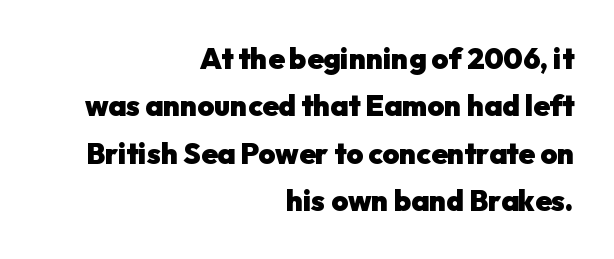
Q: Is the text bold? A: Yes.
Q: Is the text italic (slanted)? A: No, it is upright.
Q: Is the typeface a serif or a sans-serif typeface? A: Sans-serif.
Q: Is the text underlined? A: No.
Q: How is the paragraph aligned? A: Right-aligned.
Q: Is the spacing between letters normal or unusually wide? A: Normal.
Q: Is the spacing between lines tight, normal or loose? A: Normal.
Q: Width (condensed, normal, or wide)? A: Normal.
Q: Stroke contrast? A: Low.
Q: x-height? A: Medium.
Q: Monospaced? A: No.
